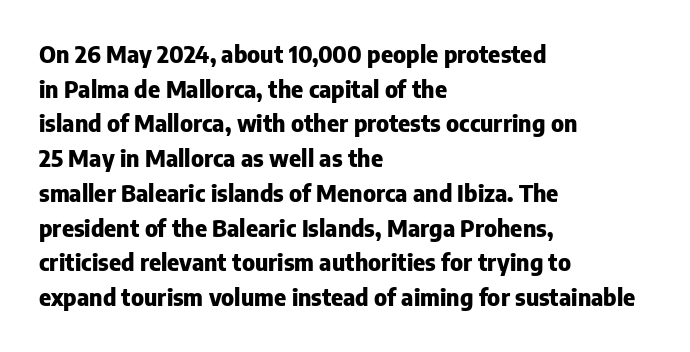
Q: Is the text bold? A: Yes.
Q: Is the text italic (slanted)? A: No, it is upright.
Q: Is the text underlined? A: No.
Q: How is the paragraph aligned? A: Left-aligned.
Q: Is the spacing between letters normal or unusually wide? A: Normal.
Q: Is the spacing between lines tight, normal or loose? A: Normal.
